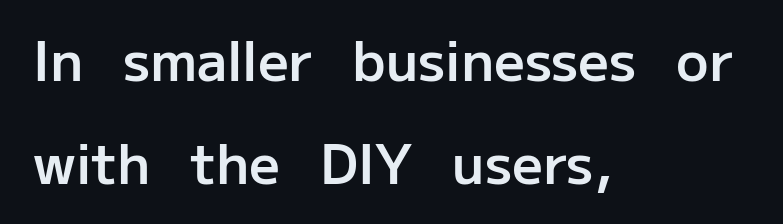
The image shows 54 px semibold sans-serif type, upright; set left-aligned, loose line spacing (1.9x), normal letter spacing, not underlined; low stroke contrast and a medium x-height.
